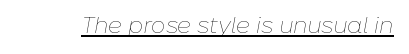
{"italic": "yes", "lean": "right", "slant_degrees": 10, "bold": "no", "underline": "yes", "letter_spacing": "normal", "letter_spacing_em": 0.0, "glyph_px": 23}
